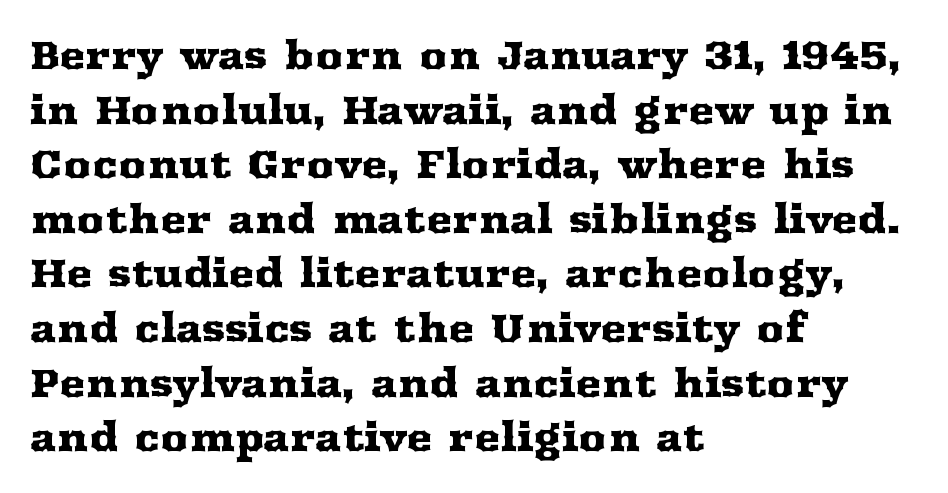
The image shows 39 px wide serif type, upright; set left-aligned, normal line spacing (1.4x), normal letter spacing, not underlined; medium stroke contrast and a medium x-height.
